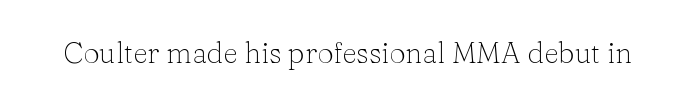
Q: Is the text bold? A: No.
Q: Is the text italic (slanted)? A: No, it is upright.
Q: Is the typeface a serif or a sans-serif typeface? A: Serif.
Q: Is the text underlined? A: No.
Q: Is the spacing between letters normal or unusually wide? A: Normal.
Q: Width (condensed, normal, or wide)? A: Normal.
Q: Stroke contrast? A: Low.
Q: x-height? A: Medium.
Q: Monospaced? A: No.
